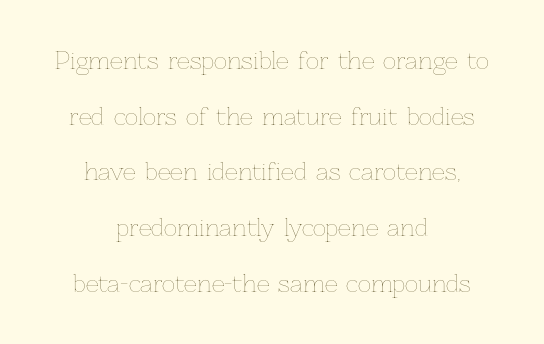
The image shows 23 px text type, upright; set centered, loose line spacing (2.42x), normal letter spacing, not underlined.
